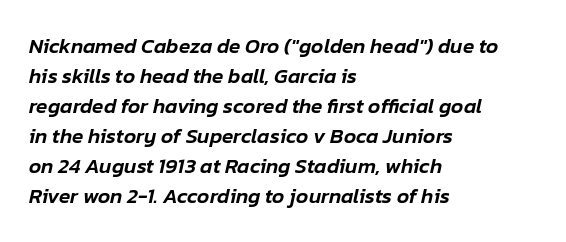
{"italic": "yes", "lean": "right", "slant_degrees": 12, "underline": "no", "align": "left", "line_spacing": "normal", "line_spacing_ratio": 1.43, "letter_spacing": "normal", "letter_spacing_em": 0.0, "glyph_px": 21}
